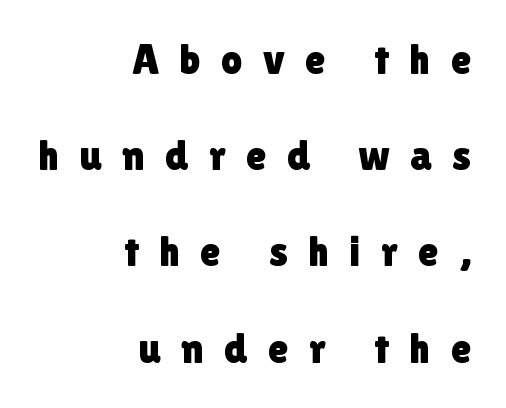
Leading: increased. Characters remain perfectly vertical along every line. The paragraph shown leans on its right margin. The passage shown is typed in a proportional face where columns would drift. Is this a sans? Yes — the strokes have no serifs.
